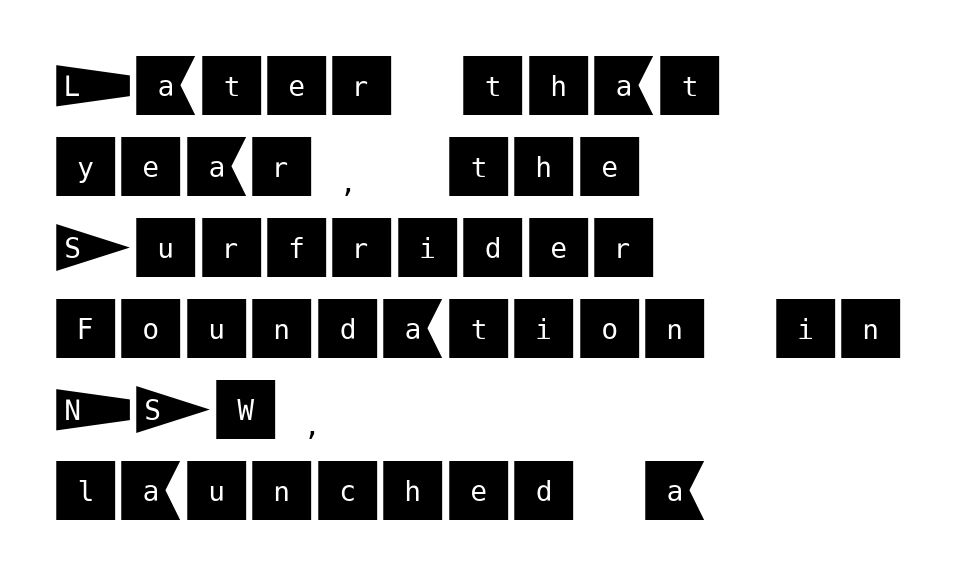
The image shows 67 px sans-serif type, upright; set left-aligned, line spacing 1.21x, normal letter spacing, not underlined; medium stroke contrast and a large x-height.
